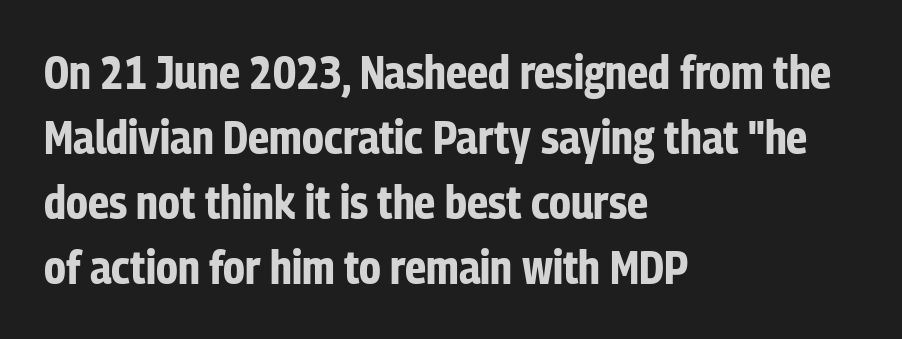
Observe the ordinary spacing: letters are neighbours, not strangers. The font is running at its bold setting. I'd call this a sans setting — the letters go barefoot. Characters remain perfectly vertical along every line. Layout note: lines flush left. Plain, unruled lines of type.
